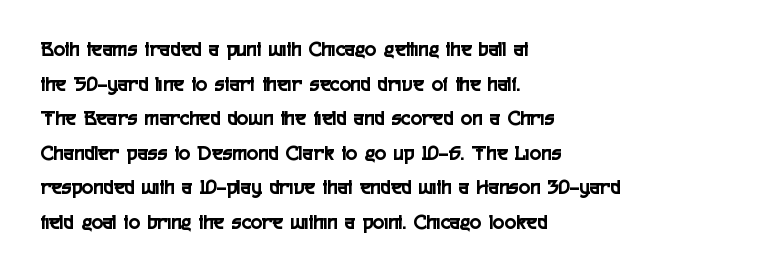
Q: Is the text italic (slanted)? A: No, it is upright.
Q: Is the text underlined? A: No.
Q: How is the paragraph aligned? A: Left-aligned.
Q: Is the spacing between letters normal or unusually wide? A: Normal.
Q: Is the spacing between lines tight, normal or loose? A: Normal.
